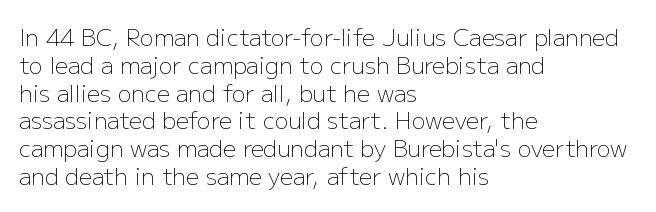
The image shows 23 px text type, upright; set left-aligned, line spacing 1.21x, normal letter spacing, not underlined.
